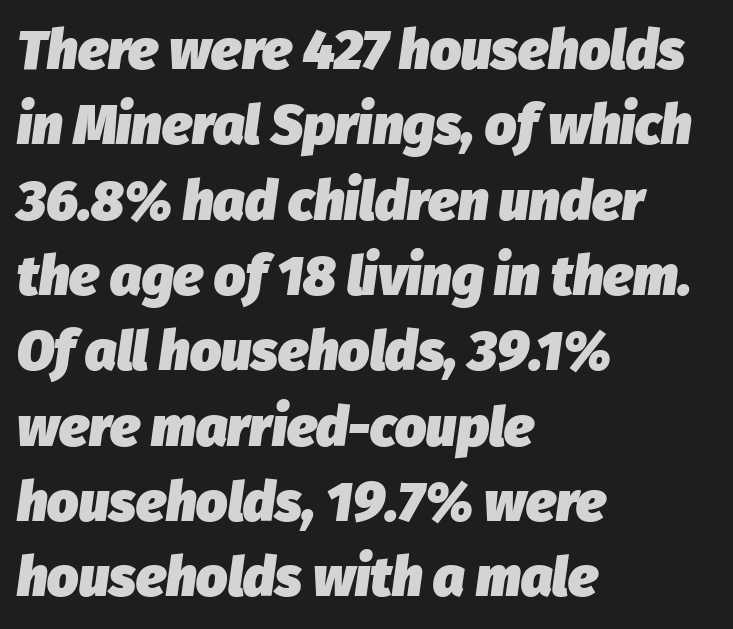
{"italic": "yes", "lean": "right", "slant_degrees": 8, "bold": "yes", "weight": "heavy", "width": "normal", "stroke_contrast": "low", "x_height": "medium", "monospaced": "no", "underline": "no", "align": "left", "line_spacing": "normal", "line_spacing_ratio": 1.37, "letter_spacing": "normal", "letter_spacing_em": 0.0, "glyph_px": 55}
